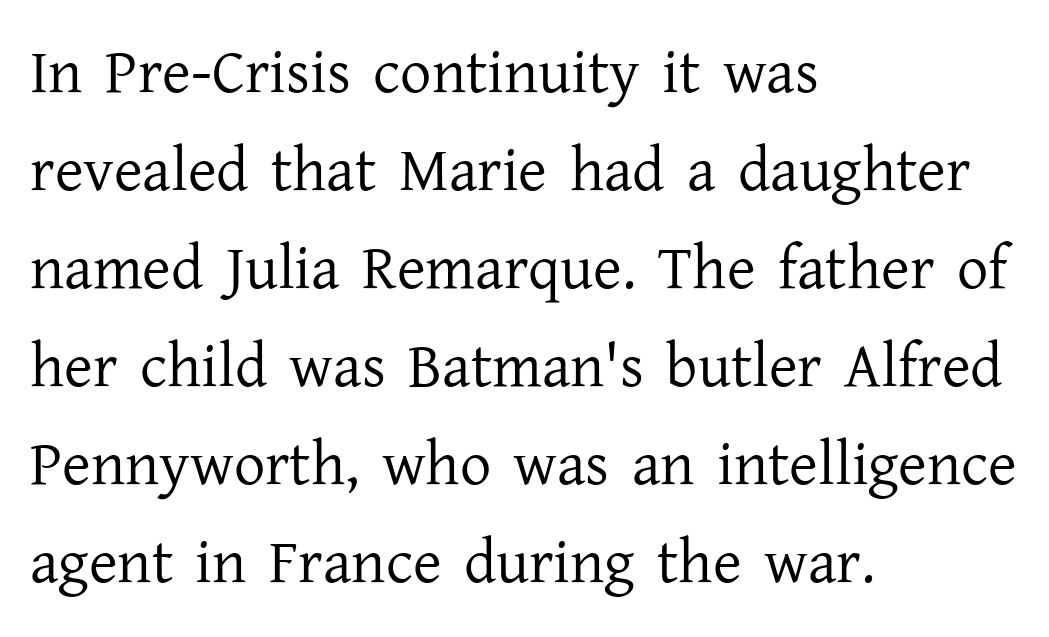
The image shows 62 px regular-weight serif type, upright; set left-aligned, normal line spacing (1.58x), normal letter spacing, not underlined; low stroke contrast and a medium x-height.
